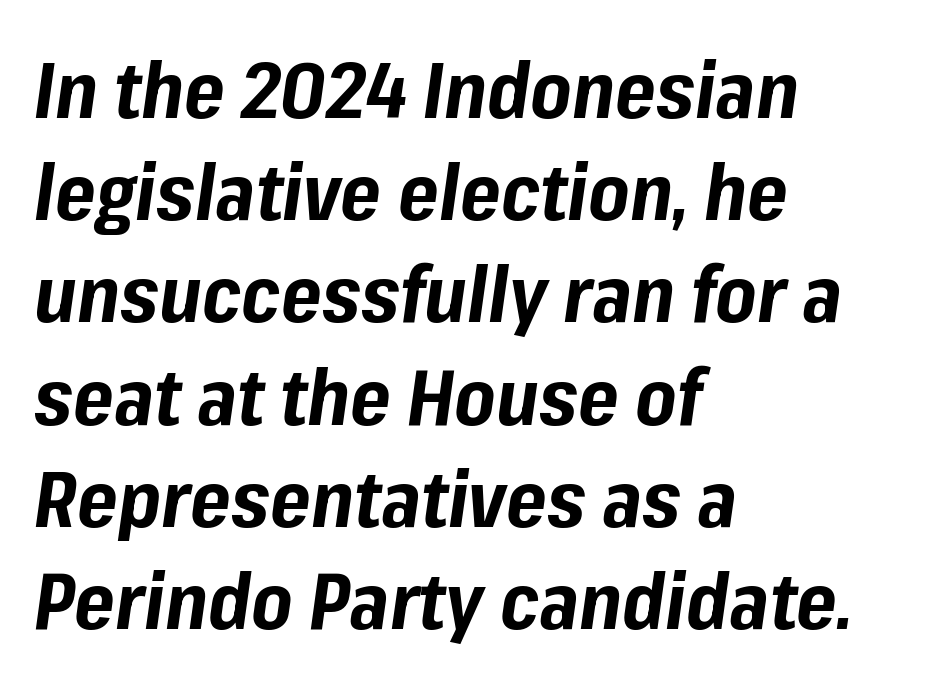
Character widths vary here, with narrow letters taking less room than wide ones. The whole block is typeset with a tilt. Students, note that the glyphs here touch the page at normal intervals. A clean baseline with only descenders dipping below it.
